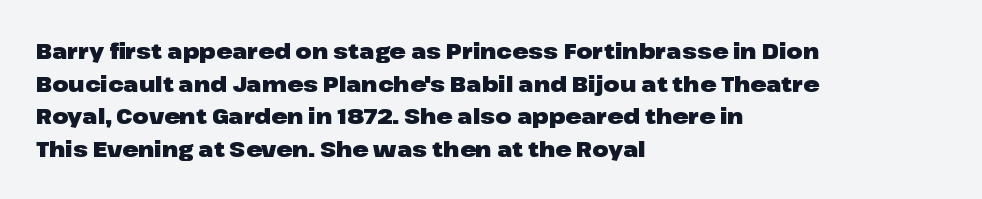
Q: Is the text bold? A: Yes.
Q: Is the text italic (slanted)? A: No, it is upright.
Q: Is the text underlined? A: No.
Q: How is the paragraph aligned? A: Left-aligned.
Q: Is the spacing between letters normal or unusually wide? A: Normal.
Q: Is the spacing between lines tight, normal or loose? A: Normal.
